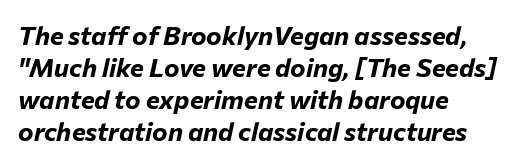
The image shows 26 px bold type, italic (leaning right); set left-aligned, line spacing 1.23x, normal letter spacing, not underlined.
